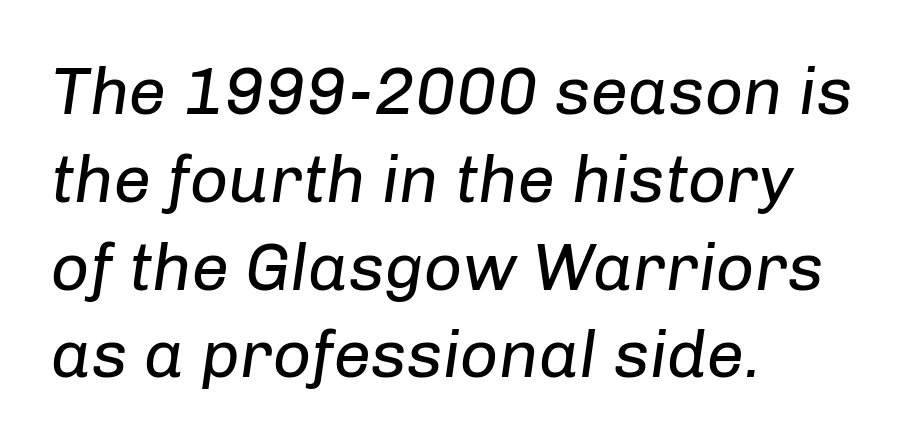
{"italic": "yes", "lean": "right", "slant_degrees": 8, "bold": "no", "weight": "regular", "width": "normal", "stroke_contrast": "low", "x_height": "medium", "monospaced": "no", "underline": "no", "align": "left", "line_spacing": "normal", "line_spacing_ratio": 1.31, "letter_spacing": "normal", "letter_spacing_em": 0.0, "glyph_px": 67}
